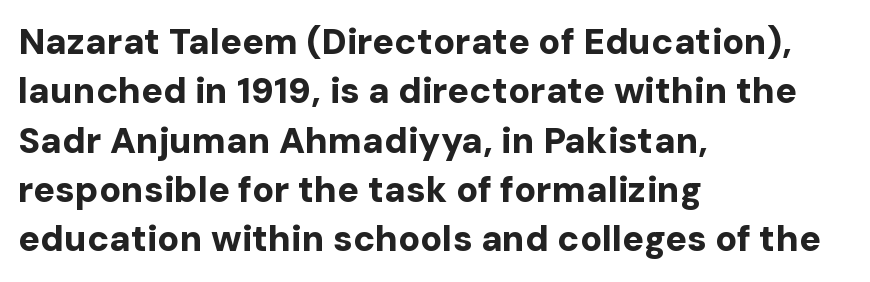
Q: Is the text bold? A: Yes.
Q: Is the text italic (slanted)? A: No, it is upright.
Q: Is the typeface a serif or a sans-serif typeface? A: Sans-serif.
Q: Is the text underlined? A: No.
Q: How is the paragraph aligned? A: Left-aligned.
Q: Is the spacing between letters normal or unusually wide? A: Normal.
Q: Is the spacing between lines tight, normal or loose? A: Normal.
Q: Width (condensed, normal, or wide)? A: Normal.
Q: Stroke contrast? A: Low.
Q: x-height? A: Medium.
Q: Monospaced? A: No.
